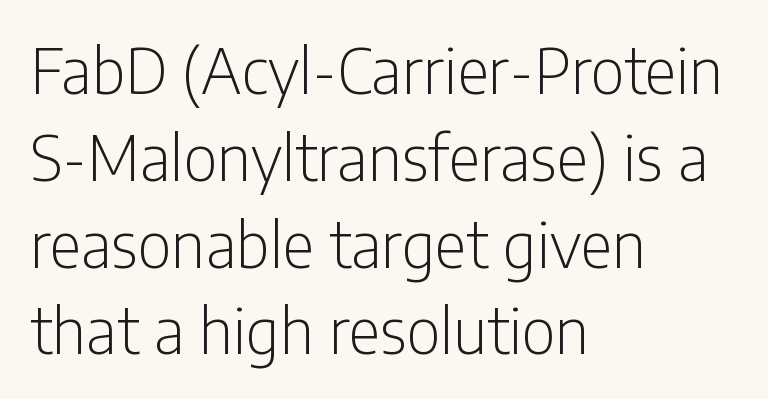
{"serif": "no", "italic": "no", "bold": "no", "weight": "light", "width": "condensed", "stroke_contrast": "low", "x_height": "medium", "monospaced": "no", "underline": "no", "align": "left", "line_spacing": "normal", "line_spacing_ratio": 1.4, "letter_spacing": "normal", "letter_spacing_em": 0.0, "glyph_px": 62}
